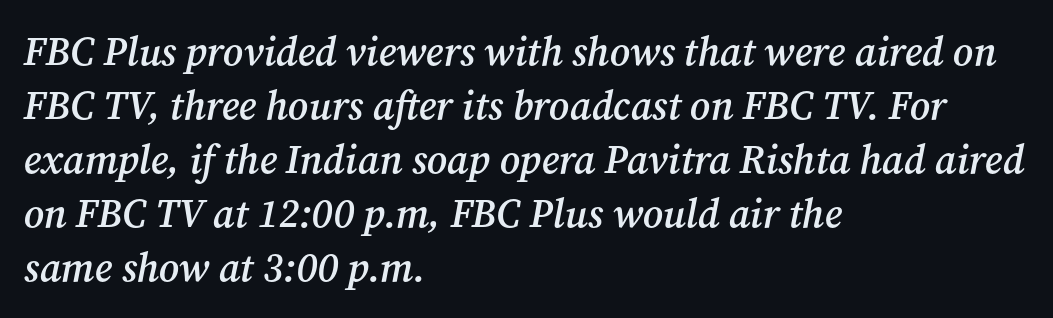
Q: Is the text bold? A: Semi-bold.
Q: Is the text italic (slanted)? A: Yes, it leans right by about 12 degrees.
Q: Is the typeface a serif or a sans-serif typeface? A: Serif.
Q: Is the text underlined? A: No.
Q: How is the paragraph aligned? A: Left-aligned.
Q: Is the spacing between letters normal or unusually wide? A: Normal.
Q: Is the spacing between lines tight, normal or loose? A: Normal.
Q: Width (condensed, normal, or wide)? A: Normal.
Q: Stroke contrast? A: Medium.
Q: x-height? A: Medium.
Q: Monospaced? A: No.
